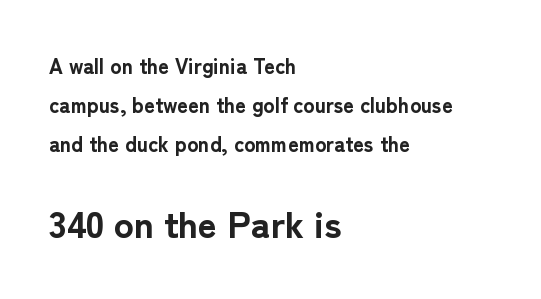
Clear beneath every line of the passage. The compositor pushed each line to the left boundary. The typography opts for an upright posture over an oblique one. Think of a printed novel: that variable character pitch is what you see here. Heavy-handed strokes throughout: this text is bold.
